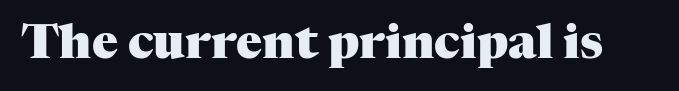
The image shows 48 px heavy serif type, upright; set normal letter spacing, not underlined; medium stroke contrast and a medium x-height.
